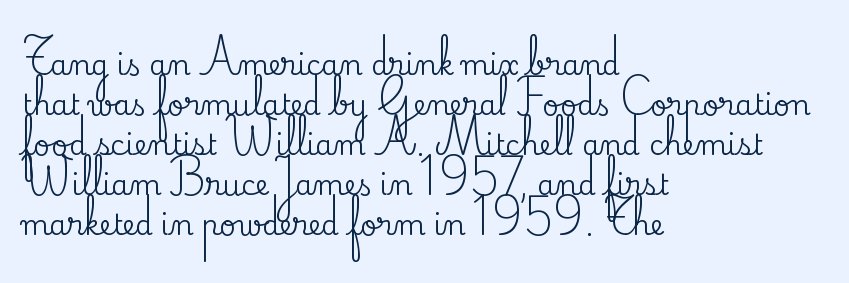
{"serif": "yes", "italic": "no", "width": "normal", "stroke_contrast": "medium", "x_height": "small", "monospaced": "no", "underline": "no", "align": "left", "line_spacing": "normal", "line_spacing_ratio": 1.43, "letter_spacing": "normal", "letter_spacing_em": 0.0, "glyph_px": 28}
